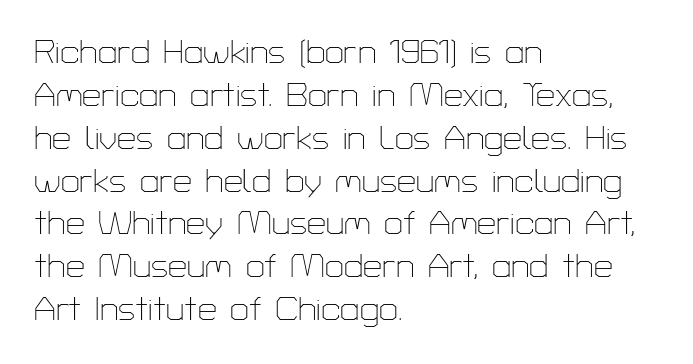
{"serif": "no", "italic": "no", "bold": "no", "weight": "thin", "width": "normal", "stroke_contrast": "low", "x_height": "medium", "monospaced": "no", "underline": "no", "align": "left", "line_spacing": "normal", "line_spacing_ratio": 1.26, "letter_spacing": "normal", "letter_spacing_em": 0.0, "glyph_px": 34}
